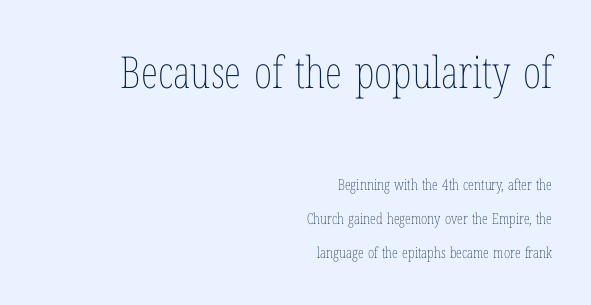
Q: Is the text bold? A: No.
Q: Is the text italic (slanted)? A: No, it is upright.
Q: Is the text underlined? A: No.
Q: How is the paragraph aligned? A: Right-aligned.
Q: Is the spacing between letters normal or unusually wide? A: Normal.
Q: Is the spacing between lines tight, normal or loose? A: Loose.
Q: Which block of text is set in a larger size, the first (top) or the second (bottom)? A: The first (top) one.
Q: Width (condensed, normal, or wide)? A: Condensed.
Q: Stroke contrast? A: Low.
Q: x-height? A: Medium.
Q: Monospaced? A: No.
